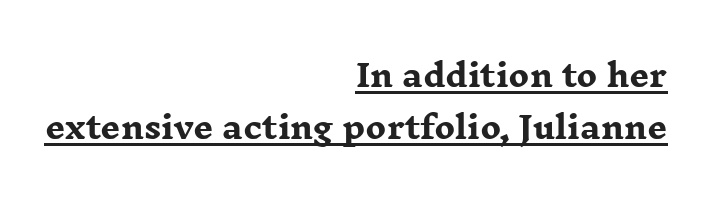
Does the lettering tilt? It doesn't — this is upright. Pretty heavy lettering here — definitely bold. The rendering uses natural spacing where letterforms have individual widths. This sample carries an underscore along the baseline area.
